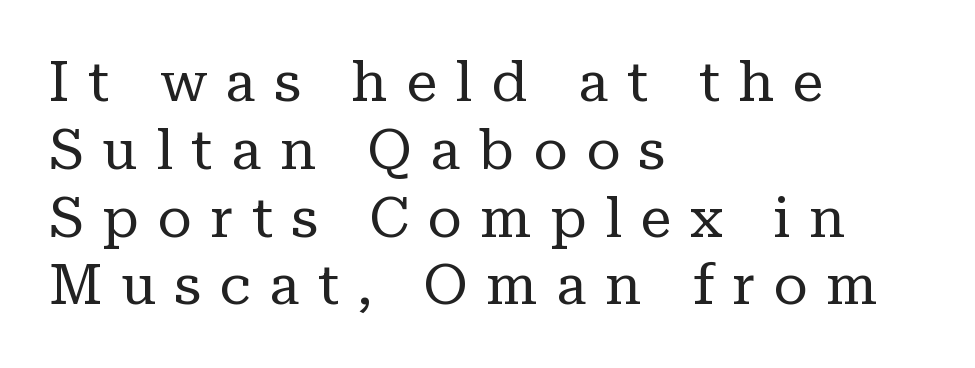
Q: Is the text bold? A: No.
Q: Is the text italic (slanted)? A: No, it is upright.
Q: Is the typeface a serif or a sans-serif typeface? A: Serif.
Q: Is the text underlined? A: No.
Q: How is the paragraph aligned? A: Left-aligned.
Q: Is the spacing between letters normal or unusually wide? A: Unusually wide.
Q: Width (condensed, normal, or wide)? A: Normal.
Q: Stroke contrast? A: Low.
Q: x-height? A: Medium.
Q: Monospaced? A: No.
